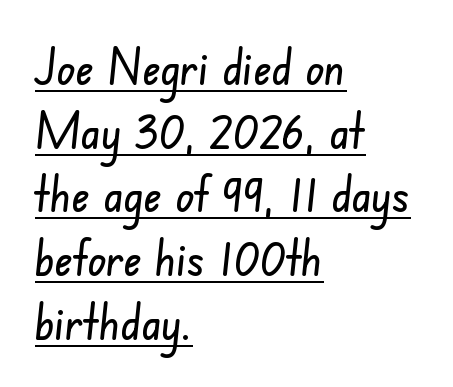
Q: Is the typeface a serif or a sans-serif typeface? A: Sans-serif.
Q: Is the text underlined? A: Yes.
Q: How is the paragraph aligned? A: Left-aligned.
Q: Is the spacing between letters normal or unusually wide? A: Normal.
Q: Is the spacing between lines tight, normal or loose? A: Normal.
Q: Width (condensed, normal, or wide)? A: Condensed.
Q: Stroke contrast? A: Low.
Q: x-height? A: Small.
Q: Monospaced? A: No.
